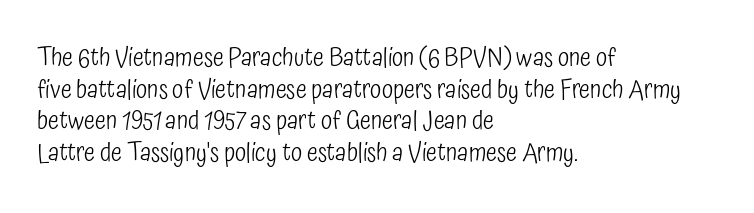
{"italic": "no", "bold": "no", "underline": "no", "align": "left", "line_spacing_ratio": 1.22, "letter_spacing": "normal", "letter_spacing_em": 0.0, "glyph_px": 26}
